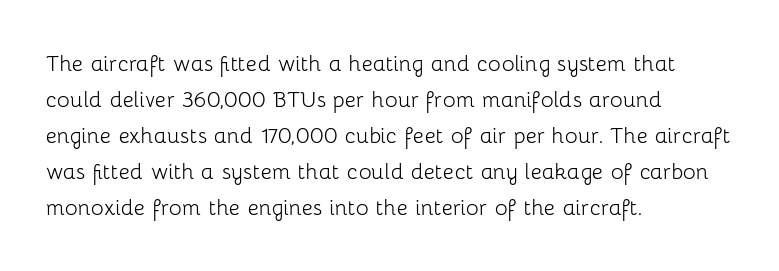
Q: Is the text bold? A: No.
Q: Is the text italic (slanted)? A: No, it is upright.
Q: Is the text underlined? A: No.
Q: How is the paragraph aligned? A: Left-aligned.
Q: Is the spacing between letters normal or unusually wide? A: Normal.
Q: Is the spacing between lines tight, normal or loose? A: Normal.
